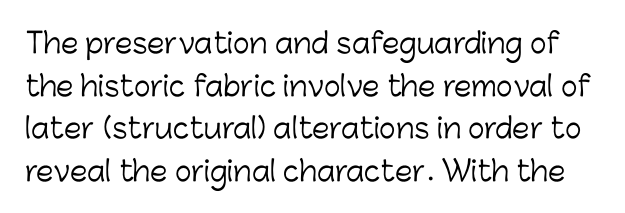
{"serif": "no", "italic": "no", "bold": "no", "weight": "light", "width": "normal", "stroke_contrast": "low", "x_height": "medium", "monospaced": "no", "underline": "no", "line_spacing": "normal", "line_spacing_ratio": 1.52, "letter_spacing": "normal", "letter_spacing_em": 0.0, "glyph_px": 28}
